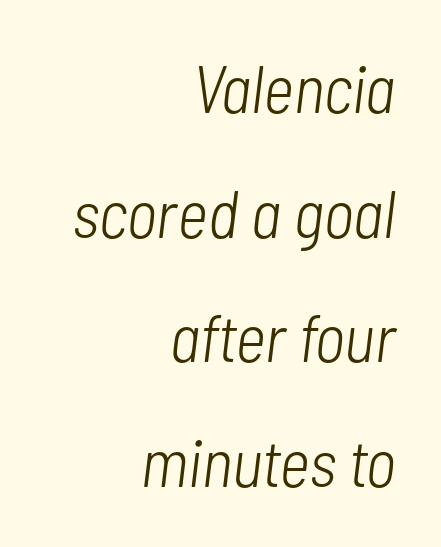
The image shows 67 px light, condensed type, italic (leaning right); set right-aligned, line spacing 1.86x, normal letter spacing, not underlined; low stroke contrast and a medium x-height.
